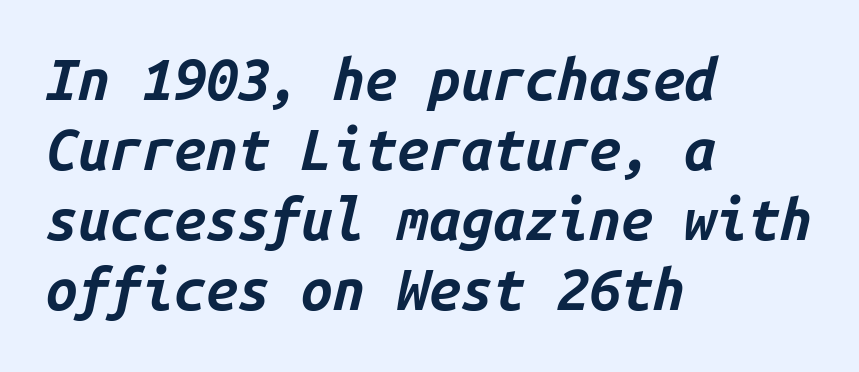
The image shows 57 px bold type, italic (leaning right), monospaced; set left-aligned, line spacing 1.23x, normal letter spacing, not underlined; low stroke contrast and a medium x-height.
